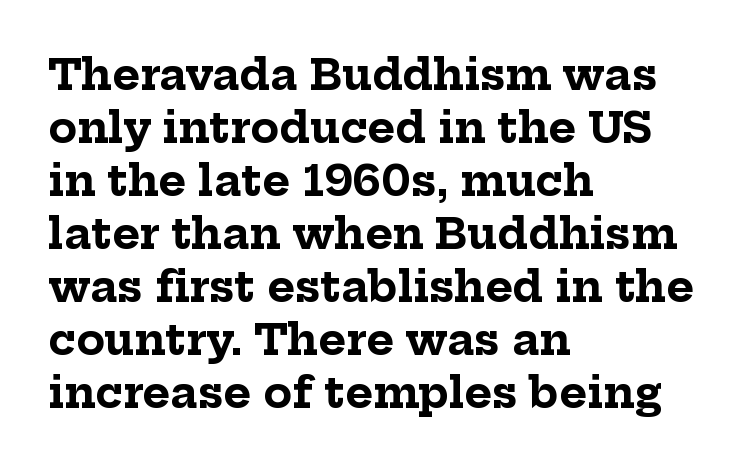
Default kerning and tracking; the words read as compact shapes. Compared with a centered layout, this one pins lines to the left instead. As a designer I'd log this as weight 700, bold. Varying glyph widths throughout — classic text-font behaviour. The space between consecutive lines is moderate.
